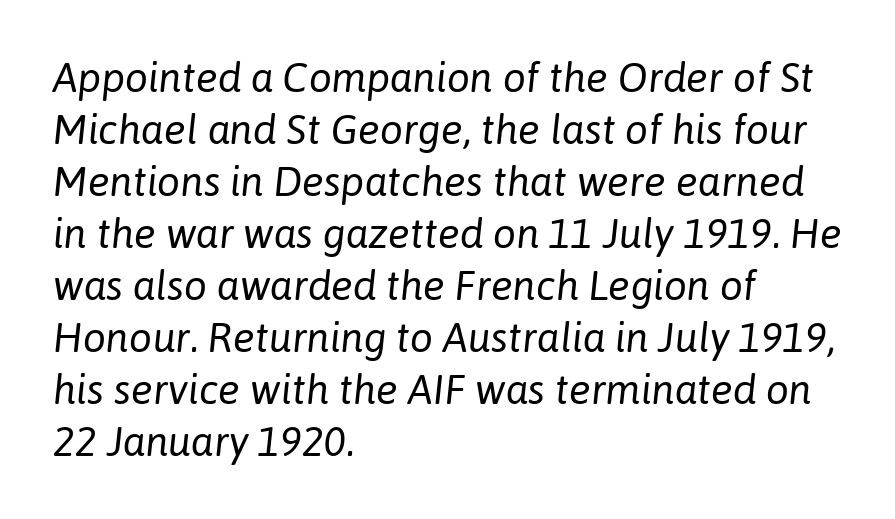
The image shows 41 px regular-weight type, italic (leaning right); set left-aligned, normal line spacing (1.27x), normal letter spacing, not underlined; low stroke contrast and a medium x-height.
